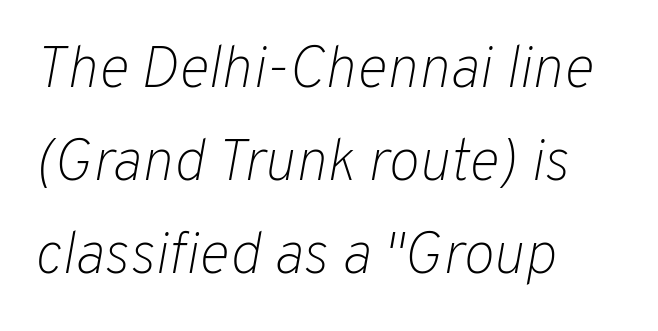
Varying glyph widths throughout — classic text-font behaviour. A classic flush-left, rag-right setting is used for this passage. How would I describe the line gaps? Plain and ordinary. Check under the words: just untouched page. The font sits on the lighter half of the weight spectrum, regular included.
